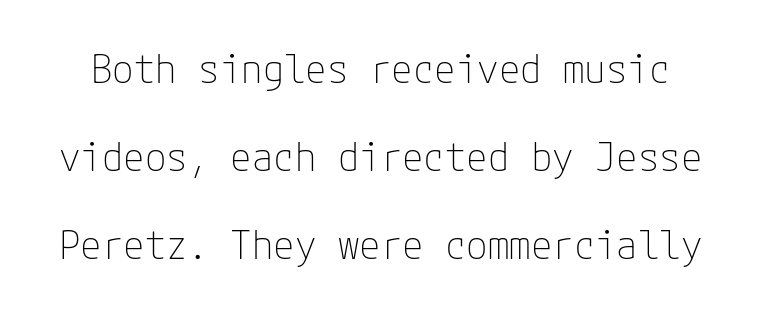
{"serif": "no", "italic": "no", "bold": "no", "weight": "thin", "width": "normal", "stroke_contrast": "low", "x_height": "medium", "underline": "no", "line_spacing": "loose", "line_spacing_ratio": 2.26, "letter_spacing": "normal", "letter_spacing_em": 0.0, "glyph_px": 39}
